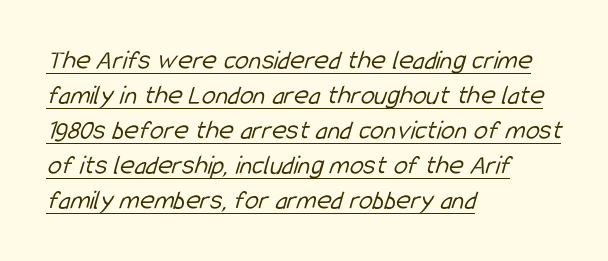
Q: Is the text bold? A: No.
Q: Is the typeface a serif or a sans-serif typeface? A: Sans-serif.
Q: Is the text underlined? A: Yes.
Q: How is the paragraph aligned? A: Left-aligned.
Q: Is the spacing between letters normal or unusually wide? A: Normal.
Q: Is the spacing between lines tight, normal or loose? A: Normal.
Q: Width (condensed, normal, or wide)? A: Condensed.
Q: Stroke contrast? A: Low.
Q: x-height? A: Medium.
Q: Monospaced? A: No.
